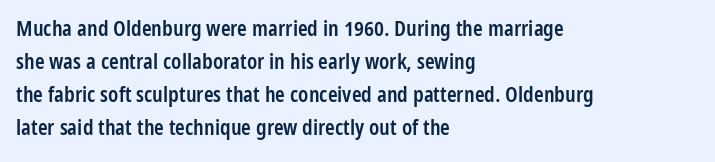
{"italic": "no", "bold": "semi", "underline": "no", "align": "left", "line_spacing": "normal", "line_spacing_ratio": 1.5, "letter_spacing": "normal", "letter_spacing_em": 0.0, "glyph_px": 22}
